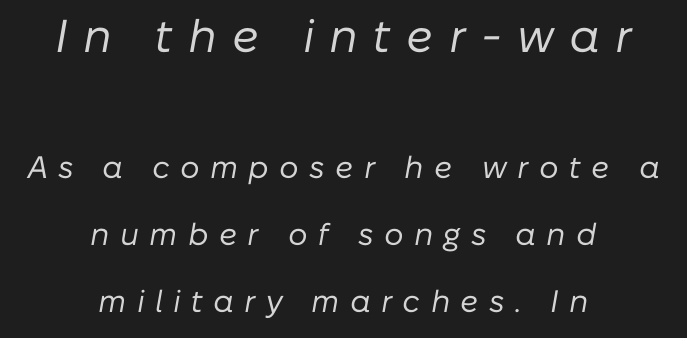
The tracking jumps out immediately: characters are airy and widely separated. Large over small — that's the arrangement of the two blocks here. Unbolded letterforms with no extra heft. Has an underline been added? It has not.
